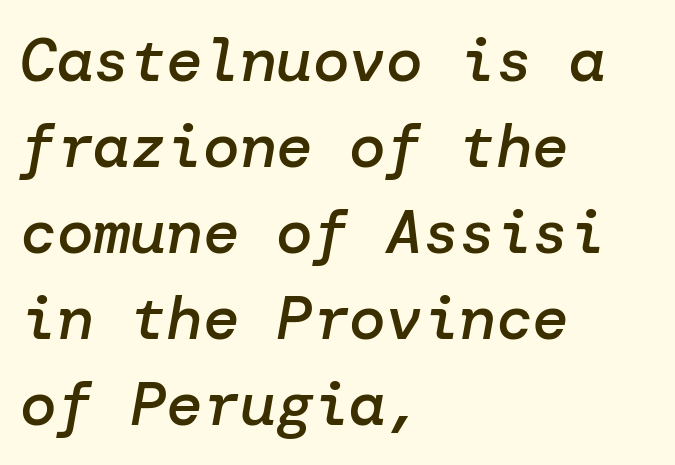
Does the lettering tilt? It does — this is italic. Letter spacing: default. Caption: multi-line text, flush left, ragged right. Evenly set lines give the paragraph a standard silhouette. These words are printed semibold, heavier than regular yet not bold.
